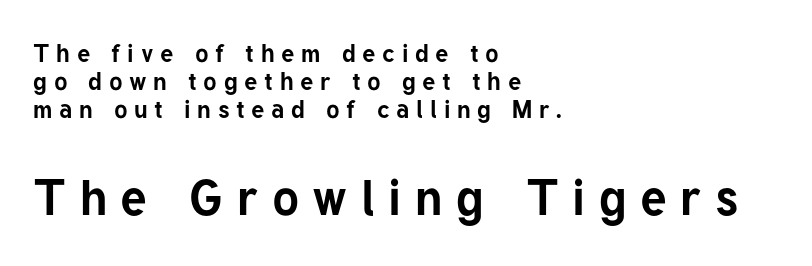
The image shows 50 px bold sans-serif type, upright; set left-aligned, tight line spacing (1.12x), unusually wide letter spacing (+0.27 em), not underlined; the second (bottom) block is 2.0x larger; low stroke contrast and a medium x-height.
